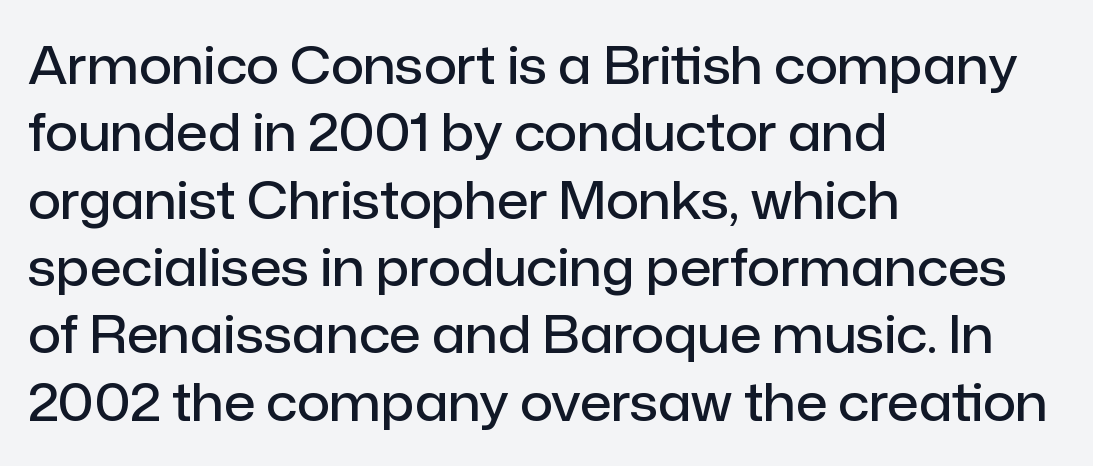
Q: Is the text bold? A: Semi-bold.
Q: Is the text italic (slanted)? A: No, it is upright.
Q: Is the typeface a serif or a sans-serif typeface? A: Sans-serif.
Q: Is the text underlined? A: No.
Q: How is the paragraph aligned? A: Left-aligned.
Q: Is the spacing between letters normal or unusually wide? A: Normal.
Q: Is the spacing between lines tight, normal or loose? A: Normal.
Q: Width (condensed, normal, or wide)? A: Normal.
Q: Stroke contrast? A: Low.
Q: x-height? A: Medium.
Q: Monospaced? A: No.
